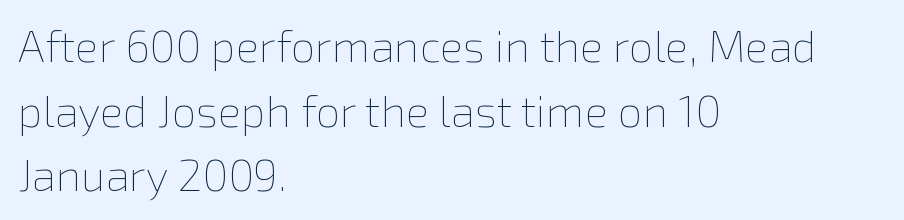
You can tell it's not italic because the verticals are truly vertical. Layout note: lines flush left. Does the leading feel generous? No, just average. Note the varied advance widths — an 'i' is clearly narrower than an 'm'. Type without underlining. These glyphs show unthickened strokes, regular width or finer.
